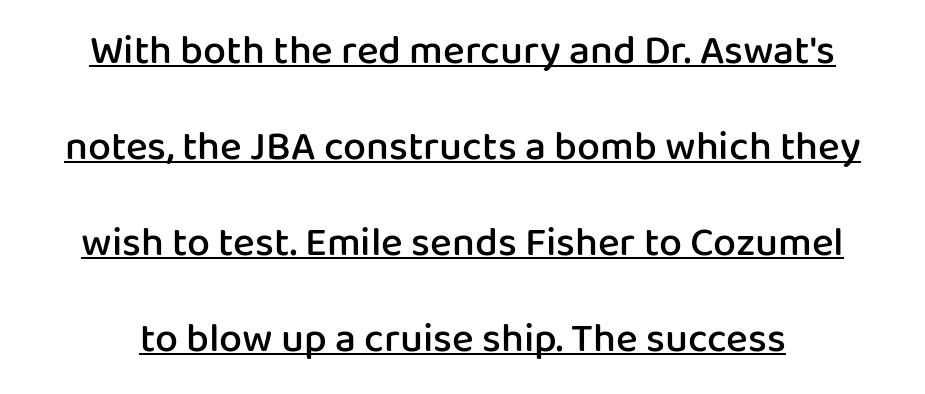
The image shows 41 px semibold sans-serif type, upright; set centered, loose line spacing (2.34x), normal letter spacing, underlined; low stroke contrast and a medium x-height.
